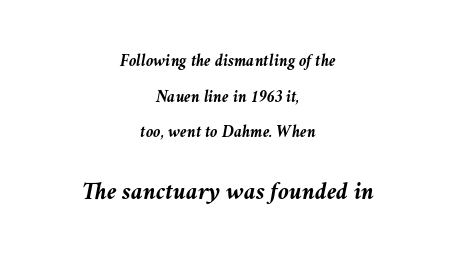
The face used here has the dense, thick strokes of a bold. In terms of posture, this sample is oblique. Any mark beneath the type? The region is blank. One-word summary of the alignment: center.
